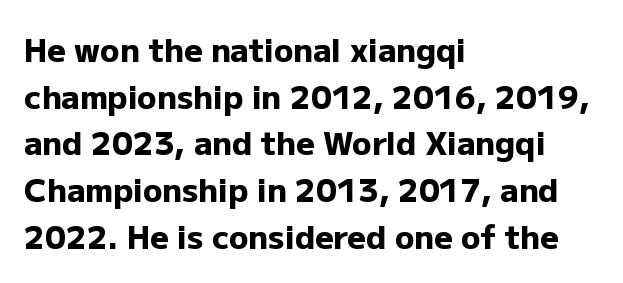
The image shows 32 px heavy sans-serif type, upright; set left-aligned, normal line spacing (1.46x), normal letter spacing, not underlined; low stroke contrast and a medium x-height.
